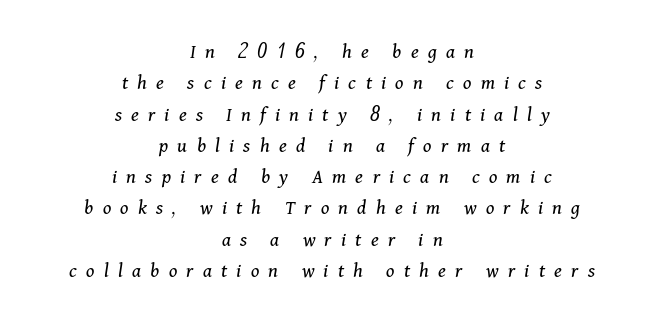
Loose tracking; the words dissolve into strings of separated letters. Italic? Definitely — the glyphs are oblique. The baseline area is clear. The weight tops out at a normal text grade. If you folded the block vertically in half, each line would mirror itself in length.
